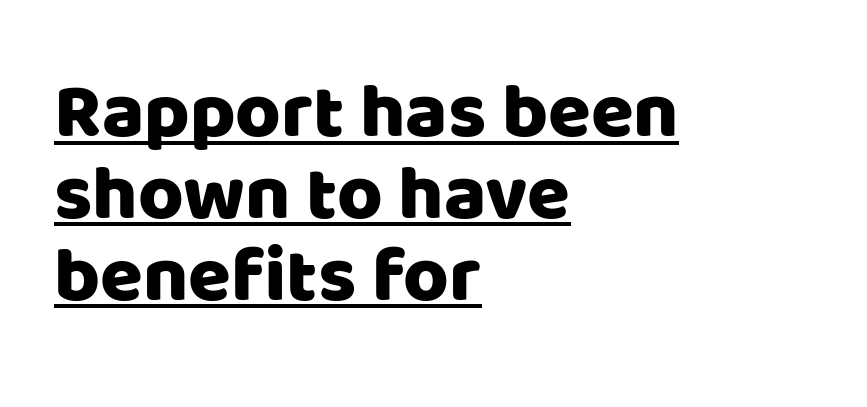
{"serif": "no", "italic": "no", "width": "normal", "stroke_contrast": "low", "x_height": "large", "monospaced": "no", "underline": "yes", "align": "left", "line_spacing": "tight", "line_spacing_ratio": 1.05, "letter_spacing": "normal", "letter_spacing_em": 0.0, "glyph_px": 78}
